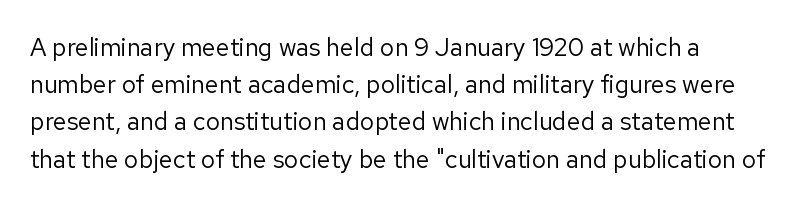
Q: Is the text bold? A: No.
Q: Is the text italic (slanted)? A: No, it is upright.
Q: Is the text underlined? A: No.
Q: Is the spacing between letters normal or unusually wide? A: Normal.
Q: Is the spacing between lines tight, normal or loose? A: Normal.
